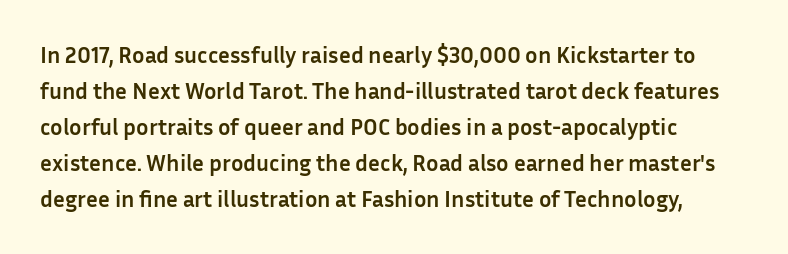
The image shows 23 px bold type, upright; set left-aligned, normal line spacing (1.57x), normal letter spacing, not underlined.
